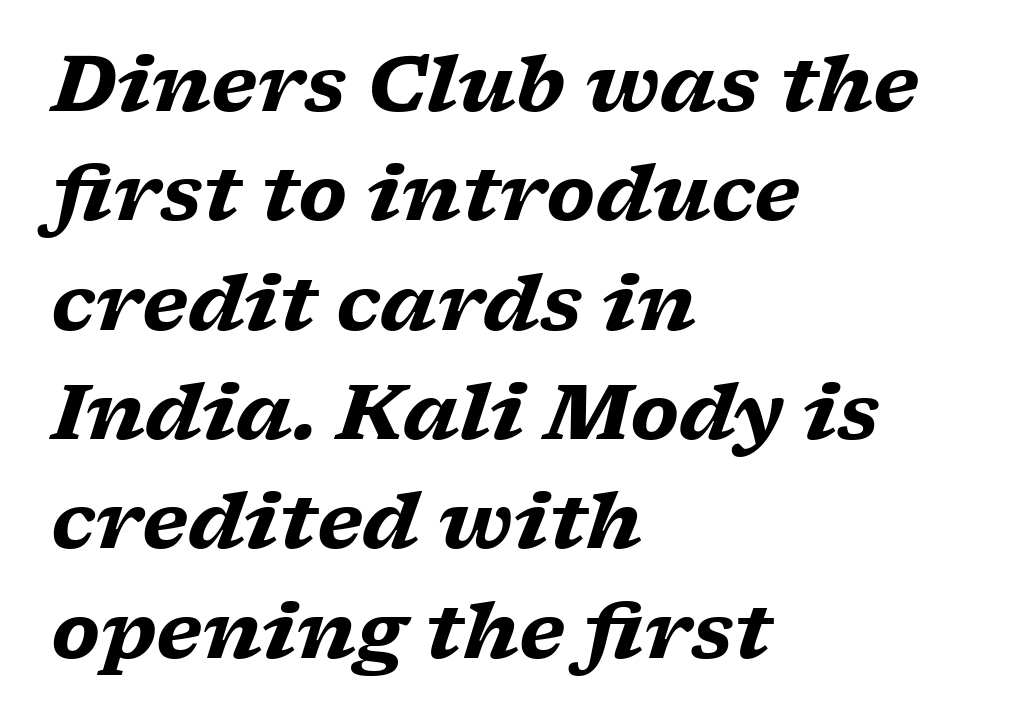
You can tell it's italic because the verticals aren't actually vertical. The setting favours the left margin, as ordinary paragraphs usually do. Character widths vary here, with narrow letters taking less room than wide ones. In terms of letterform style, serifs are clearly present. The glyphs have the mass of a bold cut.
